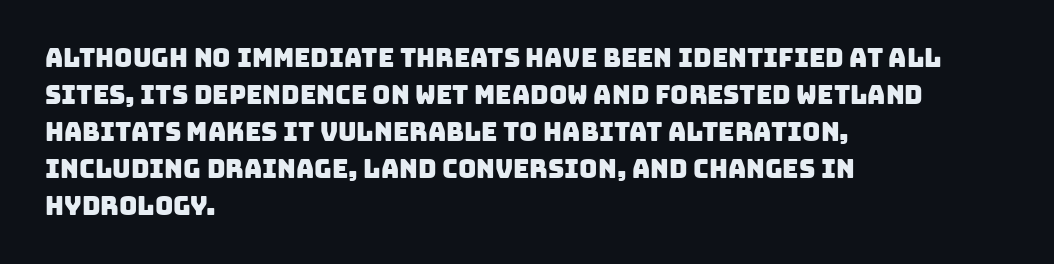
The specimen omits any rule beneath the text block's lines. Compared with typical body copy, the letter spacing here is the same. Compared with a centered layout, this one pins lines to the left instead. The rendering uses a moderate line-height, typical for paragraphs.
